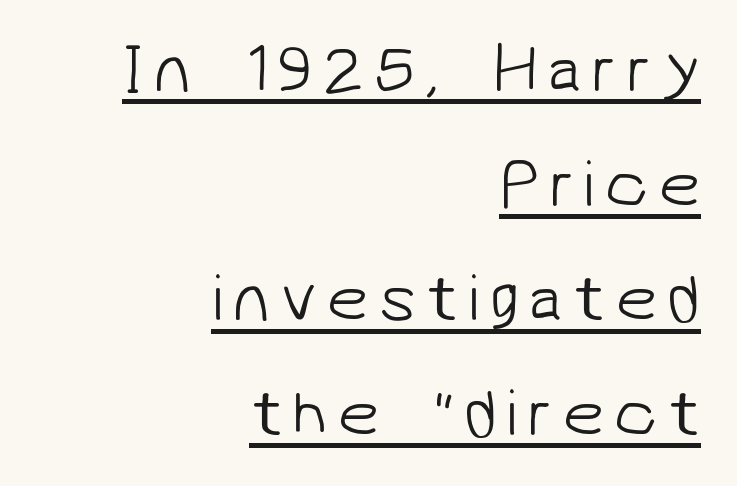
The image shows 67 px light sans-serif type; set right-aligned, line spacing 1.71x, underlined; low stroke contrast and a medium x-height.
